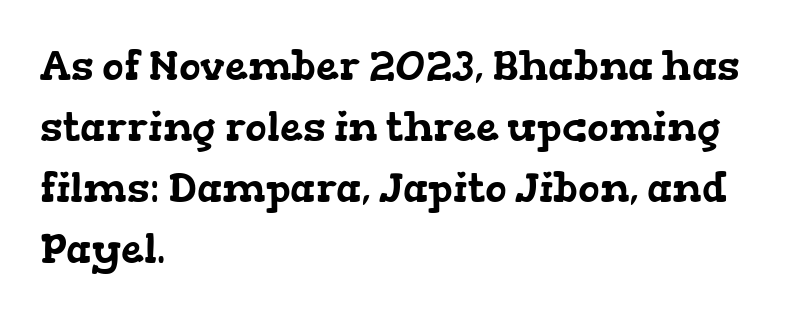
{"serif": "yes", "width": "wide", "stroke_contrast": "low", "x_height": "medium", "monospaced": "no", "underline": "no", "align": "left", "line_spacing": "normal", "line_spacing_ratio": 1.49, "letter_spacing": "normal", "letter_spacing_em": 0.0, "glyph_px": 41}
